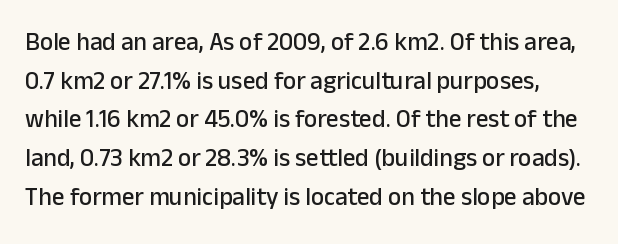
Q: Is the text italic (slanted)? A: No, it is upright.
Q: Is the text underlined? A: No.
Q: Is the spacing between letters normal or unusually wide? A: Normal.
Q: Is the spacing between lines tight, normal or loose? A: Normal.
